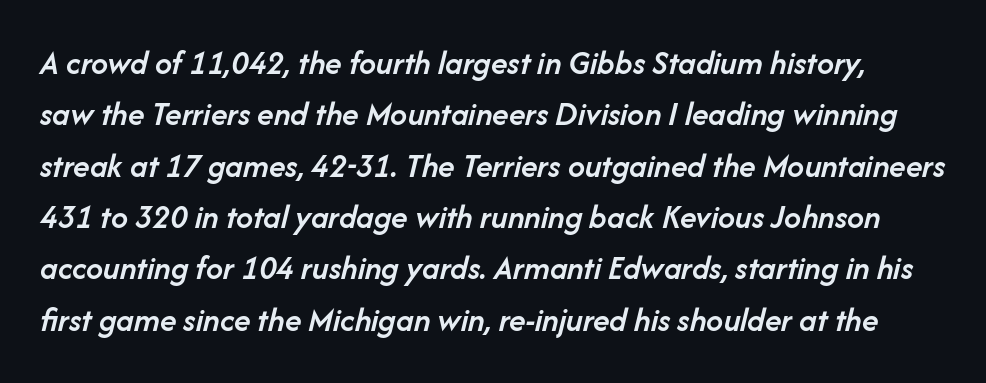
This rendering features lettering with no underline. Is there much room between lines? A standard amount, neither cramped nor airy. Default kerning and tracking; the words read as compact shapes. The font is running at a semibold setting, under full bold. Here the designer chose a conventional face with non-uniform glyph widths.
